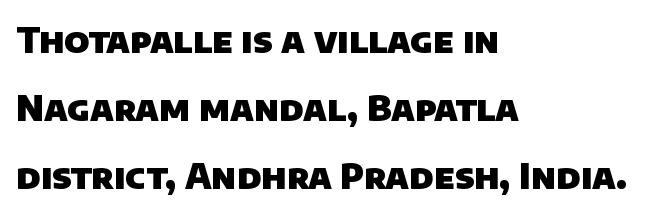
{"serif": "no", "bold": "yes", "weight": "heavy", "width": "normal", "stroke_contrast": "low", "x_height": "large", "monospaced": "no", "underline": "no", "align": "left", "line_spacing": "loose", "line_spacing_ratio": 1.95, "letter_spacing": "normal", "letter_spacing_em": 0.0, "glyph_px": 35}
